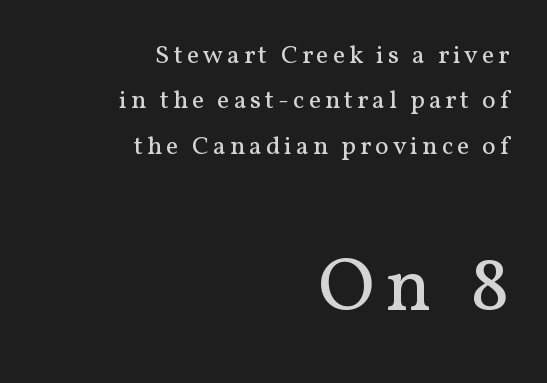
The image shows 77 px regular-weight serif type, upright; set right-aligned, line spacing 1.75x, not underlined; the second (bottom) block is 2.96x larger; medium stroke contrast and a medium x-height.
